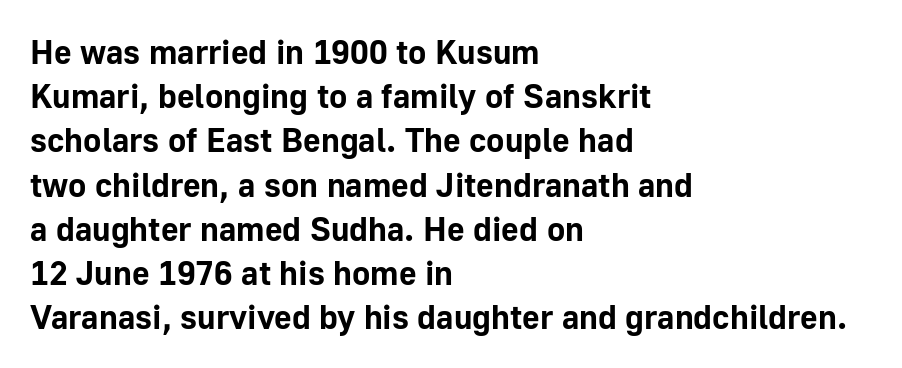
{"serif": "no", "italic": "no", "bold": "yes", "weight": "bold", "width": "normal", "stroke_contrast": "low", "x_height": "medium", "monospaced": "no", "underline": "no", "align": "left", "line_spacing": "normal", "line_spacing_ratio": 1.3, "letter_spacing": "normal", "letter_spacing_em": 0.0, "glyph_px": 34}
